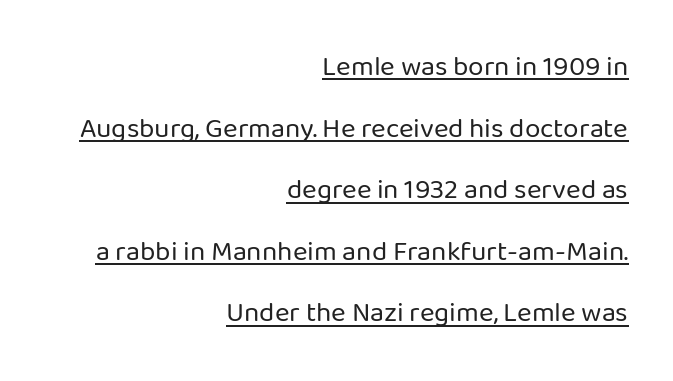
{"serif": "no", "italic": "no", "bold": "no", "weight": "regular", "width": "normal", "stroke_contrast": "low", "x_height": "medium", "monospaced": "no", "underline": "yes", "align": "right", "line_spacing": "loose", "line_spacing_ratio": 2.2, "letter_spacing": "normal", "letter_spacing_em": 0.0, "glyph_px": 28}
